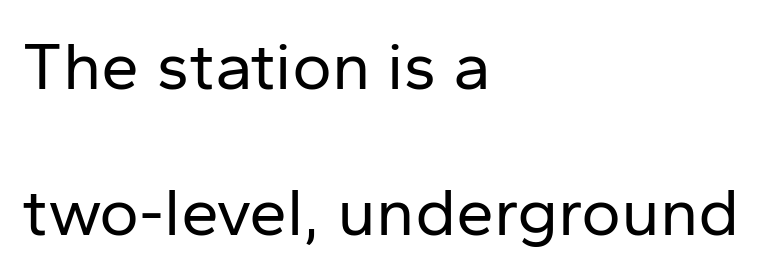
Q: Is the text bold? A: No.
Q: Is the text italic (slanted)? A: No, it is upright.
Q: Is the typeface a serif or a sans-serif typeface? A: Sans-serif.
Q: Is the text underlined? A: No.
Q: How is the paragraph aligned? A: Left-aligned.
Q: Is the spacing between letters normal or unusually wide? A: Normal.
Q: Is the spacing between lines tight, normal or loose? A: Loose.
Q: Width (condensed, normal, or wide)? A: Normal.
Q: Stroke contrast? A: Low.
Q: x-height? A: Medium.
Q: Monospaced? A: No.
